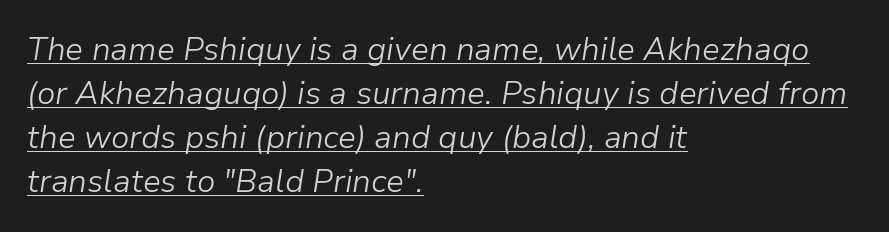
{"italic": "yes", "lean": "right", "slant_degrees": 9, "bold": "no", "weight": "light", "width": "normal", "stroke_contrast": "low", "x_height": "medium", "monospaced": "no", "underline": "yes", "align": "left", "line_spacing": "normal", "line_spacing_ratio": 1.38, "letter_spacing": "normal", "letter_spacing_em": 0.0, "glyph_px": 32}
